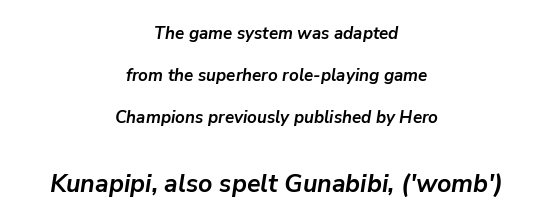
Decoration check: the copy has no underline. Designer's note — italics engaged. Its strokes are broad and dark, the hallmark of bold type. You could fit nearly another row in the gap between these rows. One-word summary of the alignment: center.
